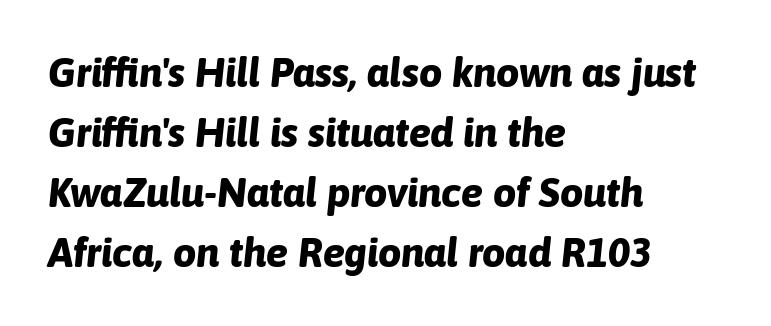
The image shows 41 px bold type, italic (leaning right); set left-aligned, normal line spacing (1.46x), normal letter spacing, not underlined; low stroke contrast and a medium x-height.
